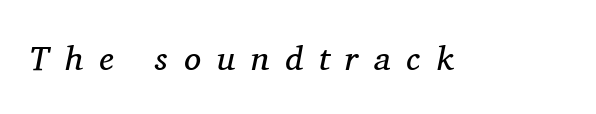
The image shows 34 px regular-weight serif type, italic (leaning right); set unusually wide letter spacing (+0.47 em), not underlined; medium stroke contrast and a medium x-height.
